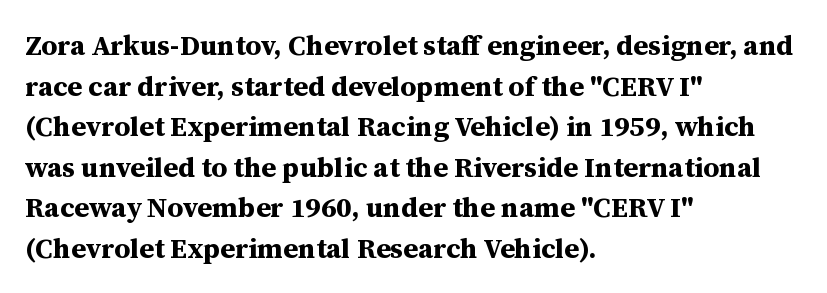
{"serif": "yes", "italic": "no", "bold": "yes", "weight": "bold", "width": "normal", "stroke_contrast": "medium", "x_height": "medium", "monospaced": "no", "underline": "no", "align": "left", "line_spacing": "normal", "line_spacing_ratio": 1.45, "letter_spacing": "normal", "letter_spacing_em": 0.0, "glyph_px": 28}
